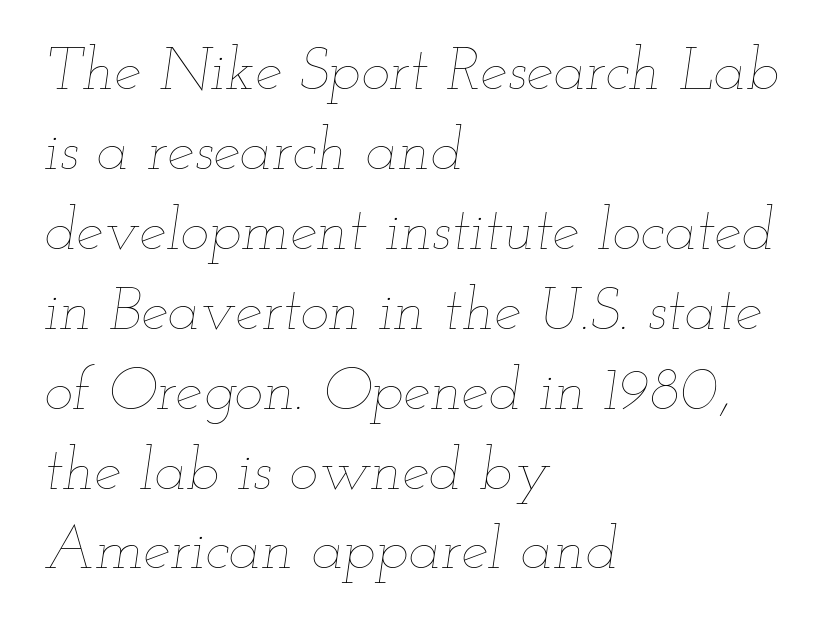
Q: Is the text bold? A: No.
Q: Is the text italic (slanted)? A: Yes, it leans right by about 12 degrees.
Q: Is the text underlined? A: No.
Q: How is the paragraph aligned? A: Left-aligned.
Q: Is the spacing between letters normal or unusually wide? A: Normal.
Q: Is the spacing between lines tight, normal or loose? A: Normal.
Q: Width (condensed, normal, or wide)? A: Wide.
Q: Stroke contrast? A: Low.
Q: x-height? A: Small.
Q: Monospaced? A: No.
